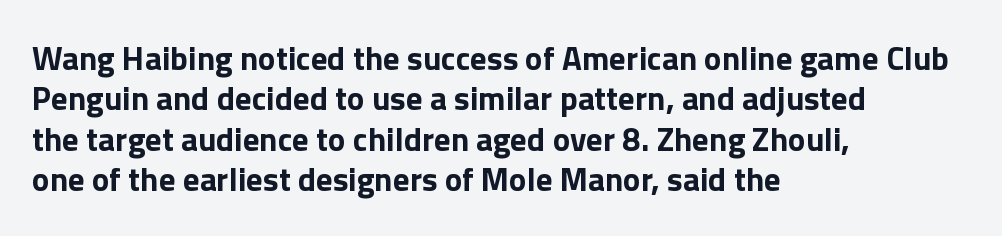
Anything drawn beneath the words? Only blank space. Looks like regular typesetting: each glyph gets only the width it needs. Nothing unusual about the tracking: characters are spaced as the font intends. Does the type have serifs? No, each stem ends abruptly. Is there any slant? The stems are plumb. Is the type bold? Yes — the strokes are clearly thick and heavy.
